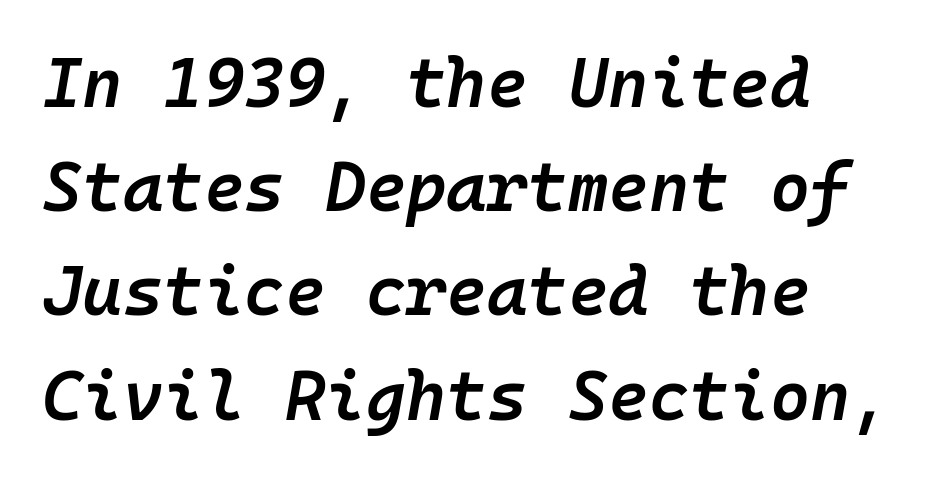
Q: Is the text bold? A: Semi-bold.
Q: Is the text italic (slanted)? A: Yes, it leans right by about 10 degrees.
Q: Is the text underlined? A: No.
Q: Is the spacing between letters normal or unusually wide? A: Normal.
Q: Is the spacing between lines tight, normal or loose? A: Normal.
Q: Width (condensed, normal, or wide)? A: Normal.
Q: Stroke contrast? A: Low.
Q: x-height? A: Medium.
Q: Monospaced? A: Yes.
